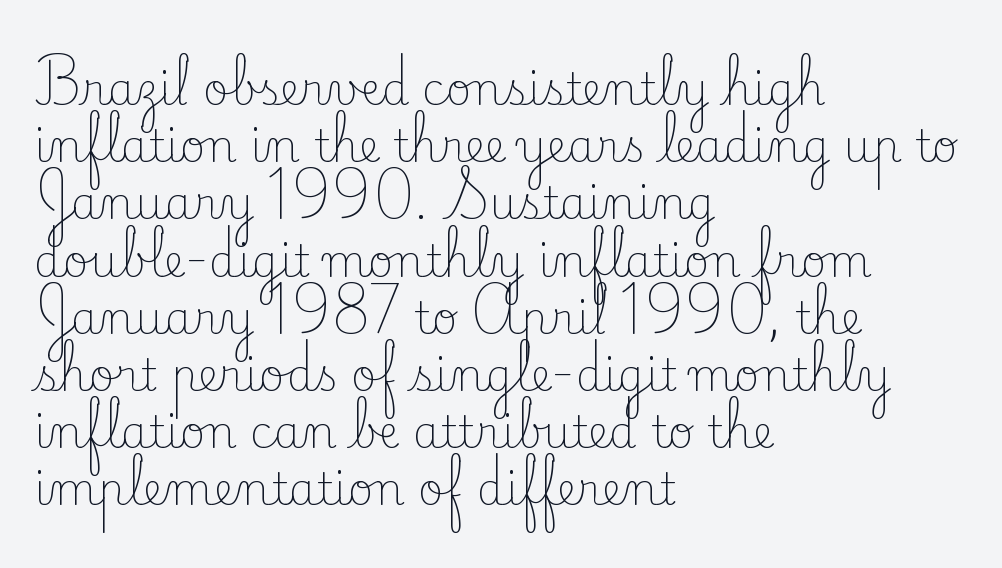
Q: Is the text bold? A: No.
Q: Is the text italic (slanted)? A: No, it is upright.
Q: Is the typeface a serif or a sans-serif typeface? A: Serif.
Q: Is the text underlined? A: No.
Q: How is the paragraph aligned? A: Left-aligned.
Q: Is the spacing between letters normal or unusually wide? A: Normal.
Q: Is the spacing between lines tight, normal or loose? A: Normal.
Q: Width (condensed, normal, or wide)? A: Normal.
Q: Stroke contrast? A: Low.
Q: x-height? A: Small.
Q: Monospaced? A: No.
